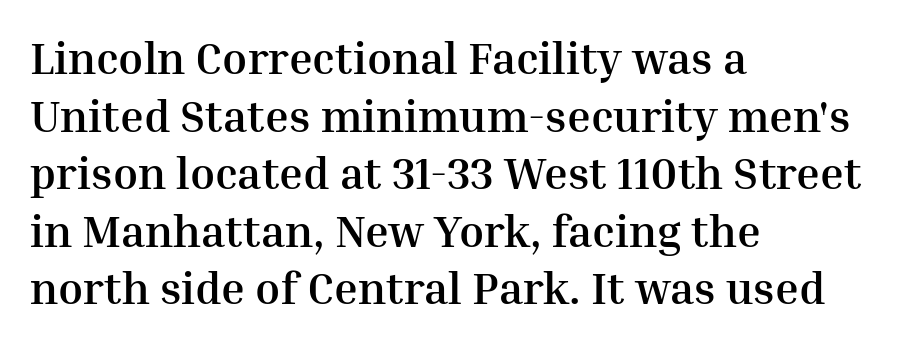
{"serif": "yes", "italic": "no", "bold": "yes", "weight": "semibold", "width": "normal", "stroke_contrast": "medium", "x_height": "medium", "monospaced": "no", "underline": "no", "align": "left", "line_spacing": "normal", "line_spacing_ratio": 1.28, "letter_spacing": "normal", "letter_spacing_em": 0.0, "glyph_px": 45}
